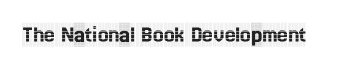
The image shows 24 px text type, upright; set normal letter spacing, not underlined.
